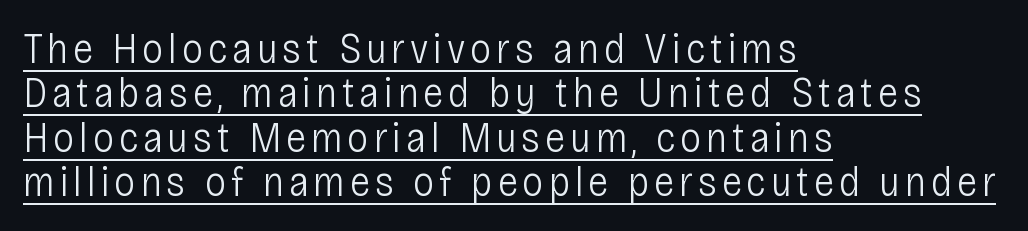
Q: Is the text bold? A: No.
Q: Is the text italic (slanted)? A: No, it is upright.
Q: Is the typeface a serif or a sans-serif typeface? A: Sans-serif.
Q: Is the text underlined? A: Yes.
Q: How is the paragraph aligned? A: Left-aligned.
Q: Is the spacing between lines tight, normal or loose? A: Tight.
Q: Width (condensed, normal, or wide)? A: Condensed.
Q: Stroke contrast? A: Low.
Q: x-height? A: Large.
Q: Monospaced? A: No.
